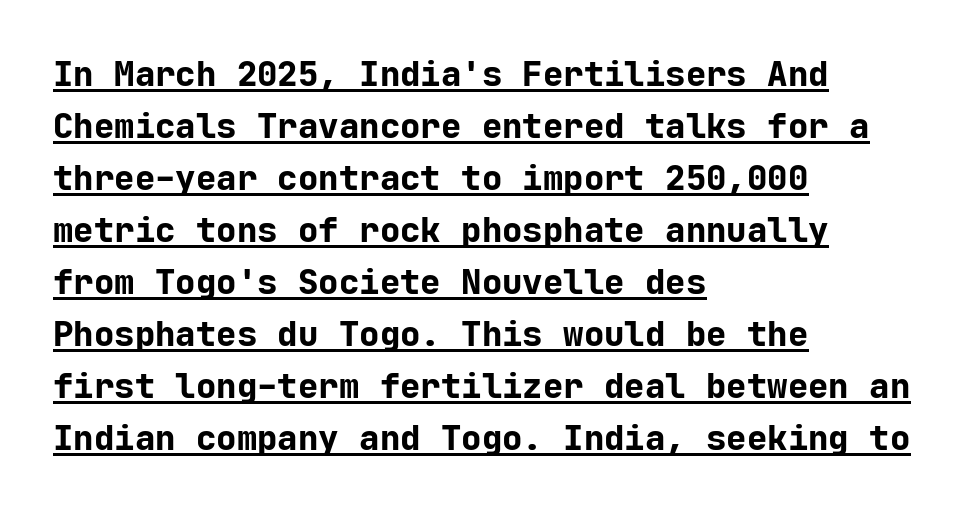
The image shows 34 px bold sans-serif type, upright, monospaced; set left-aligned, normal line spacing (1.53x), normal letter spacing, underlined; low stroke contrast and a medium x-height.
